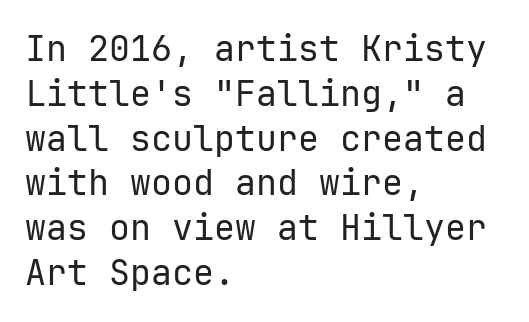
The image shows 35 px regular-weight sans-serif type, upright, monospaced; set left-aligned, normal line spacing (1.28x), normal letter spacing, not underlined; low stroke contrast and a medium x-height.
